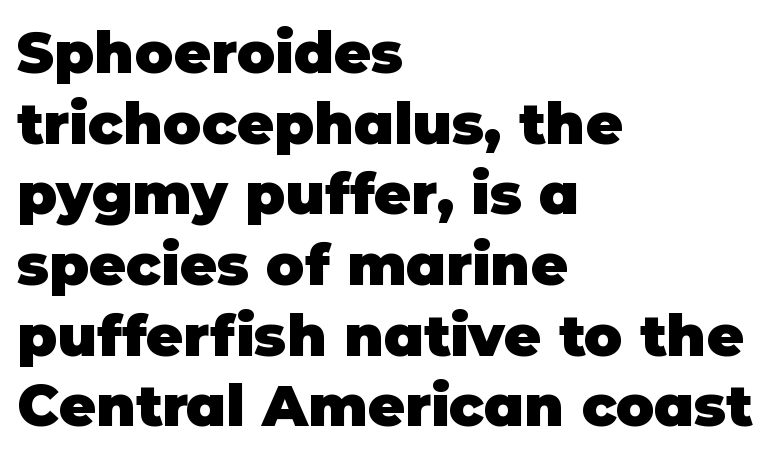
Q: Is the text bold? A: Yes.
Q: Is the text italic (slanted)? A: No, it is upright.
Q: Is the typeface a serif or a sans-serif typeface? A: Sans-serif.
Q: Is the text underlined? A: No.
Q: How is the paragraph aligned? A: Left-aligned.
Q: Is the spacing between letters normal or unusually wide? A: Normal.
Q: Width (condensed, normal, or wide)? A: Normal.
Q: Stroke contrast? A: Low.
Q: x-height? A: Large.
Q: Monospaced? A: No.
